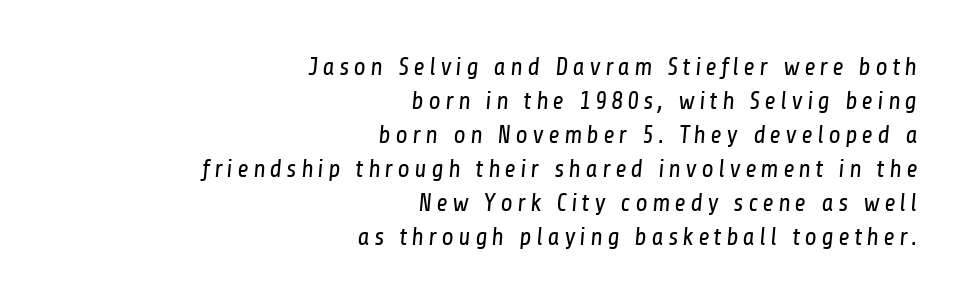
The letterforms sit at book weight or below. A typesetter would call this leading conventional body-copy spacing. Which margin do the lines hug? The right one — the left edge is uneven. No word sits above an underline.
